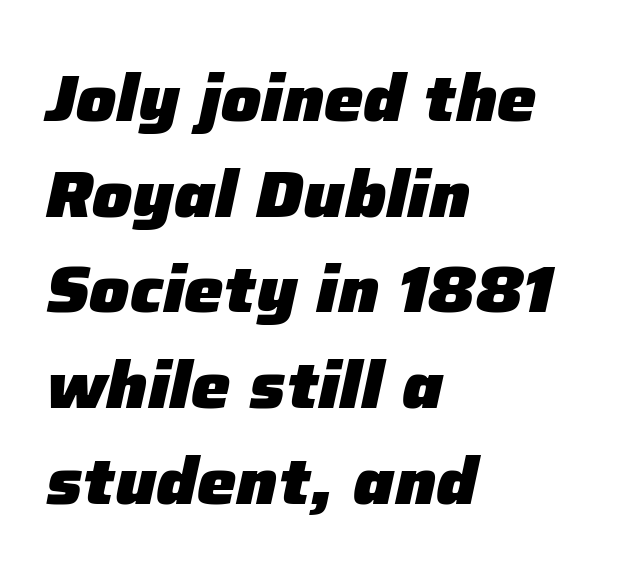
The image shows 66 px heavy type, italic (leaning right); set left-aligned, normal line spacing (1.45x), normal letter spacing, not underlined; low stroke contrast and a medium x-height.
